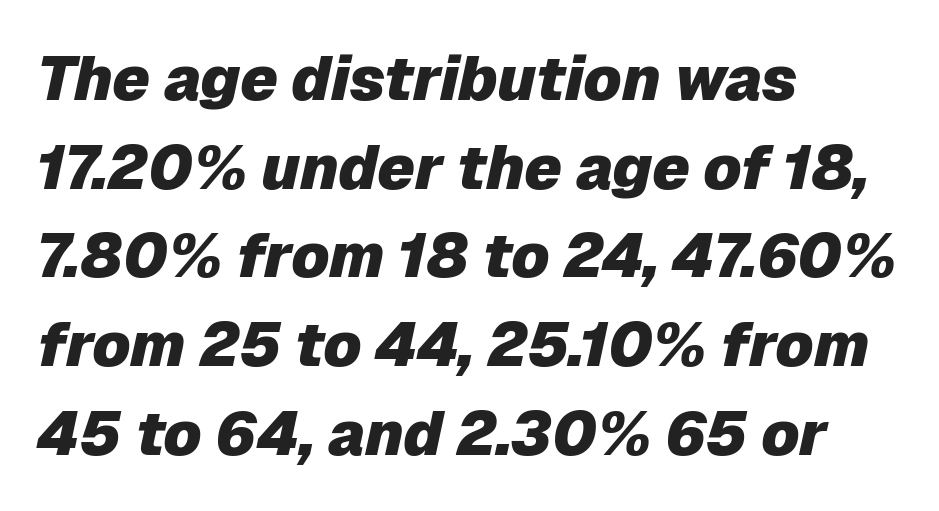
Q: Is the text bold? A: Yes.
Q: Is the text italic (slanted)? A: Yes, it leans right by about 12 degrees.
Q: Is the text underlined? A: No.
Q: How is the paragraph aligned? A: Left-aligned.
Q: Is the spacing between letters normal or unusually wide? A: Normal.
Q: Is the spacing between lines tight, normal or loose? A: Normal.
Q: Width (condensed, normal, or wide)? A: Normal.
Q: Stroke contrast? A: Low.
Q: x-height? A: Medium.
Q: Monospaced? A: No.
